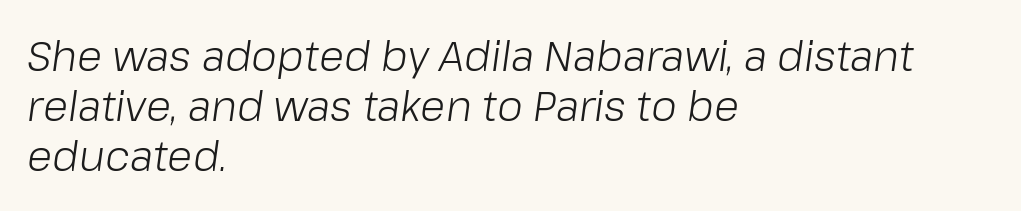
Glyph-to-glyph distance matches everyday printed text. The passage shown leans; its letterforms are oblique. The baseline area is clear. No extra ink here — the face is not bold. Looks like regular typesetting: each glyph gets only the width it needs. The rendering anchors every line to the left-hand side.
